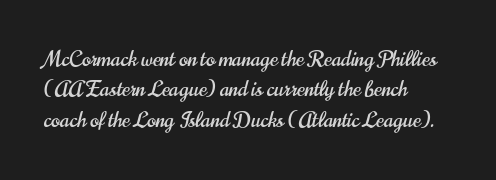
{"underline": "no", "align": "left", "line_spacing": "normal", "line_spacing_ratio": 1.45, "letter_spacing": "normal", "letter_spacing_em": 0.0, "glyph_px": 21}
